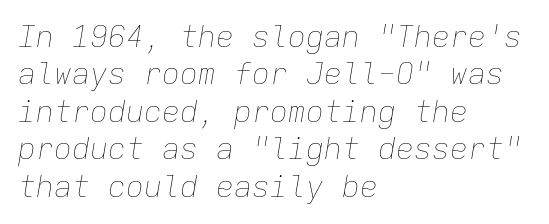
The image shows 30 px thin type, italic (leaning right), monospaced; set left-aligned, normal line spacing (1.25x), normal letter spacing, not underlined; low stroke contrast and a medium x-height.
